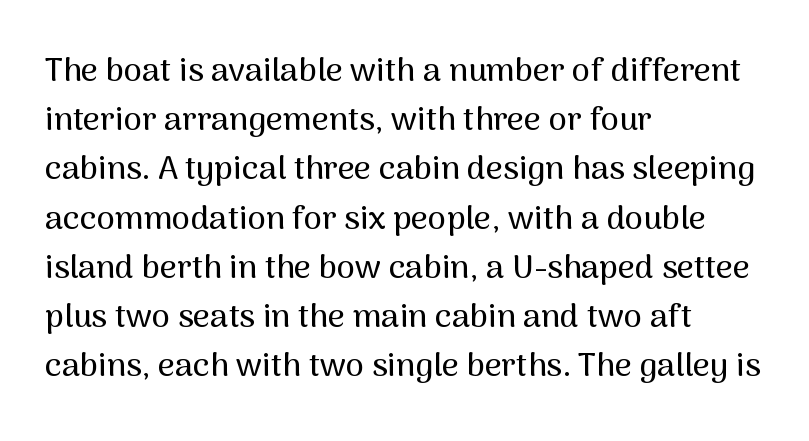
The image shows 33 px sans-serif type, upright; set left-aligned, normal line spacing (1.49x), normal letter spacing, not underlined; medium stroke contrast and a medium x-height.
